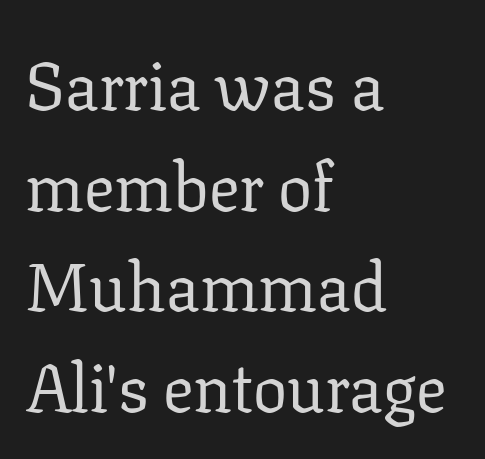
The image shows 68 px regular-weight serif type, upright; set left-aligned, normal line spacing (1.48x), normal letter spacing, not underlined; low stroke contrast and a medium x-height.
